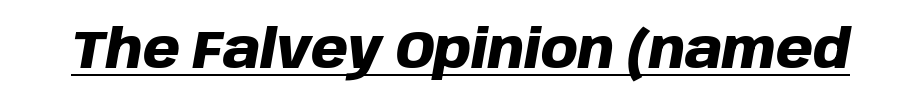
{"italic": "yes", "lean": "right", "slant_degrees": 10, "bold": "yes", "weight": "heavy", "width": "normal", "stroke_contrast": "low", "x_height": "large", "monospaced": "no", "underline": "yes", "letter_spacing": "normal", "letter_spacing_em": 0.0, "glyph_px": 53}
